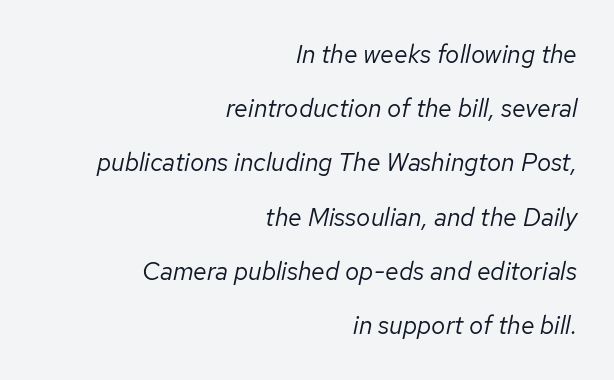
{"italic": "yes", "lean": "right", "slant_degrees": 12, "bold": "no", "underline": "no", "align": "right", "line_spacing": "loose", "line_spacing_ratio": 2.17, "letter_spacing": "normal", "letter_spacing_em": 0.0, "glyph_px": 25}
